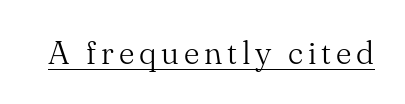
Q: Is the text bold? A: No.
Q: Is the text italic (slanted)? A: No, it is upright.
Q: Is the typeface a serif or a sans-serif typeface? A: Serif.
Q: Is the text underlined? A: Yes.
Q: Width (condensed, normal, or wide)? A: Normal.
Q: Stroke contrast? A: Medium.
Q: x-height? A: Small.
Q: Monospaced? A: No.
